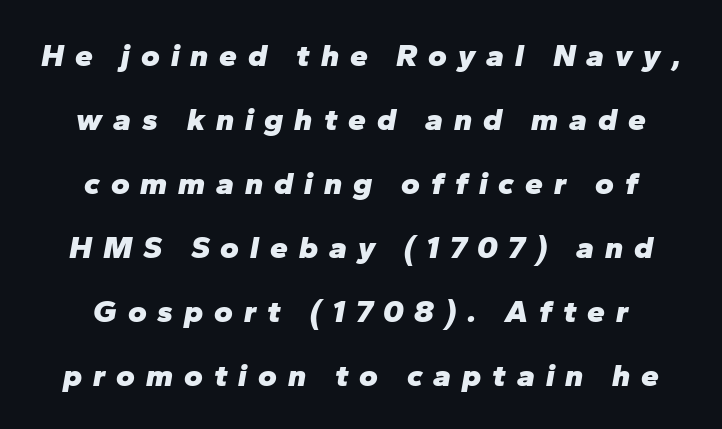
Q: Is the text bold? A: Yes.
Q: Is the text italic (slanted)? A: Yes, it leans right by about 10 degrees.
Q: Is the text underlined? A: No.
Q: How is the paragraph aligned? A: Centered.
Q: Is the spacing between letters normal or unusually wide? A: Unusually wide.
Q: Is the spacing between lines tight, normal or loose? A: Loose.
Q: Width (condensed, normal, or wide)? A: Normal.
Q: Stroke contrast? A: Low.
Q: x-height? A: Medium.
Q: Monospaced? A: No.
